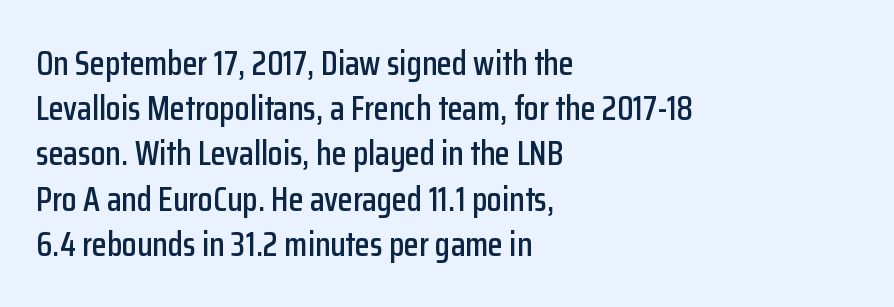
Q: Is the text italic (slanted)? A: No, it is upright.
Q: Is the typeface a serif or a sans-serif typeface? A: Sans-serif.
Q: Is the text underlined? A: No.
Q: How is the paragraph aligned? A: Left-aligned.
Q: Is the spacing between letters normal or unusually wide? A: Normal.
Q: Is the spacing between lines tight, normal or loose? A: Normal.
Q: Width (condensed, normal, or wide)? A: Condensed.
Q: Stroke contrast? A: Low.
Q: x-height? A: Medium.
Q: Monospaced? A: No.
